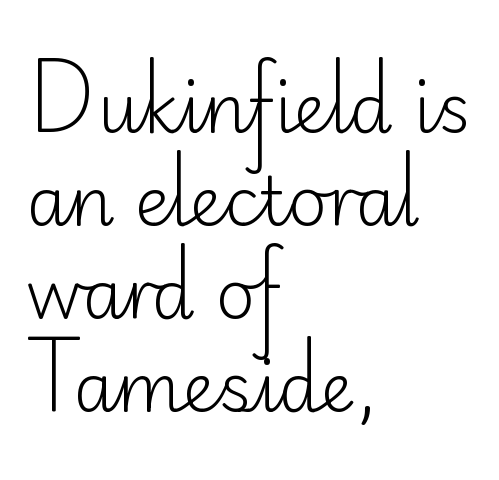
These glyphs show unthickened strokes, regular width or finer. Designer's note — italics off, roman on. The face used here is rendered with its standard letterfit. Letterform terminals end flat and unadorned throughout the passage.
